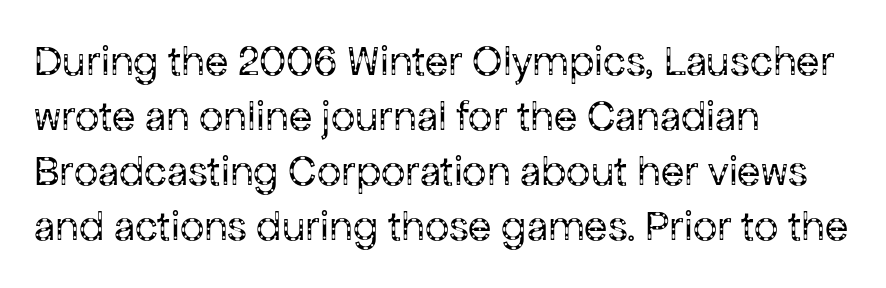
Q: Is the text bold? A: No.
Q: Is the text italic (slanted)? A: No, it is upright.
Q: Is the typeface a serif or a sans-serif typeface? A: Sans-serif.
Q: Is the text underlined? A: No.
Q: How is the paragraph aligned? A: Left-aligned.
Q: Is the spacing between letters normal or unusually wide? A: Normal.
Q: Is the spacing between lines tight, normal or loose? A: Normal.
Q: Width (condensed, normal, or wide)? A: Normal.
Q: Stroke contrast? A: Low.
Q: x-height? A: Medium.
Q: Monospaced? A: No.
